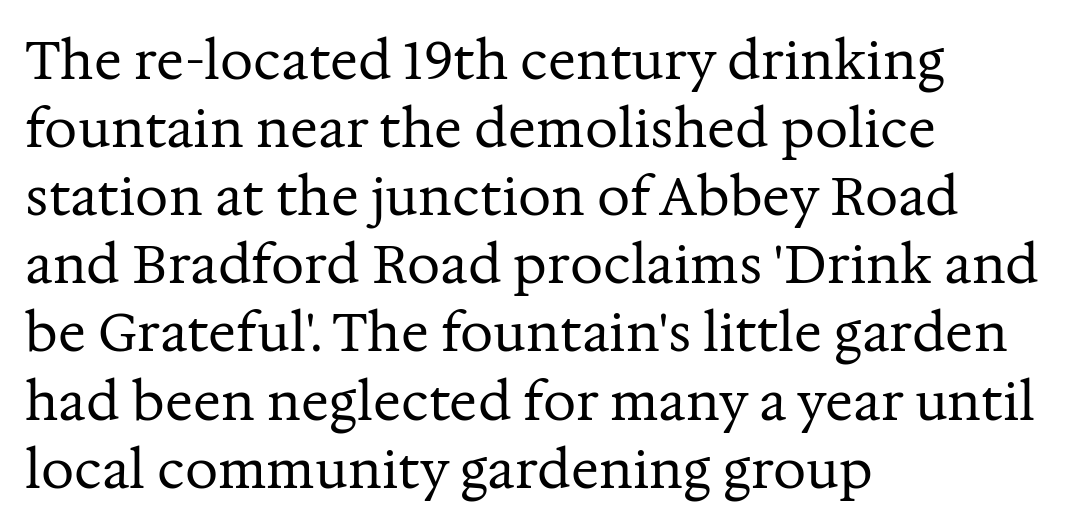
{"serif": "yes", "italic": "no", "bold": "no", "weight": "regular", "width": "normal", "stroke_contrast": "medium", "x_height": "medium", "monospaced": "no", "underline": "no", "align": "left", "line_spacing": "normal", "line_spacing_ratio": 1.31, "letter_spacing": "normal", "letter_spacing_em": 0.0, "glyph_px": 52}
